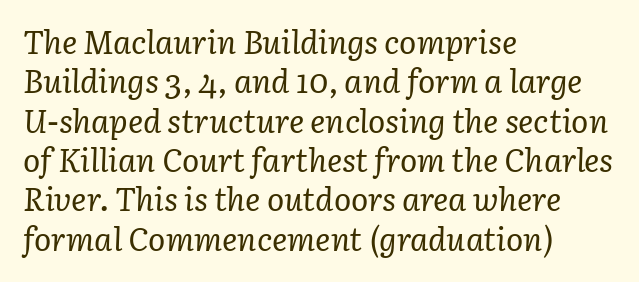
The image shows 32 px regular-weight serif type, italic (leaning right); set left-aligned, line spacing 1.23x, normal letter spacing, not underlined; low stroke contrast and a medium x-height.
